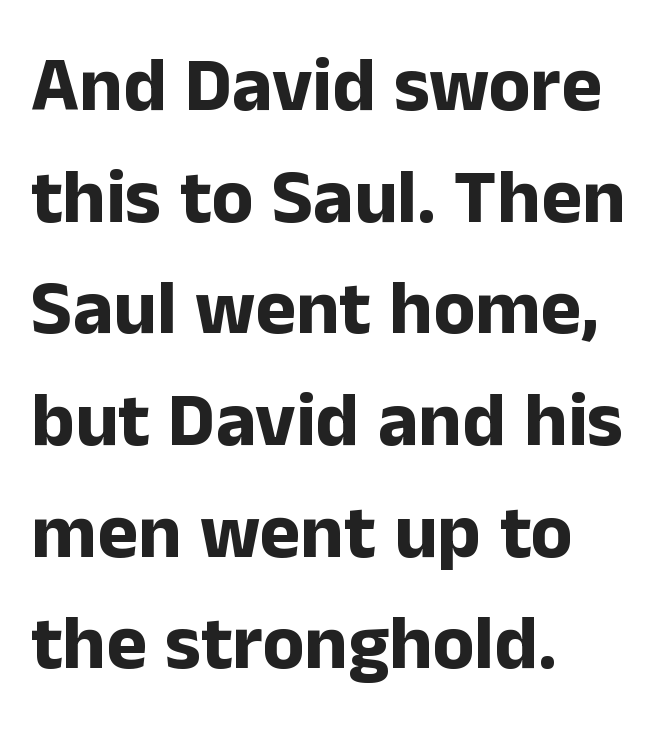
{"serif": "no", "italic": "no", "bold": "yes", "weight": "bold", "width": "normal", "stroke_contrast": "low", "x_height": "medium", "monospaced": "no", "underline": "no", "align": "left", "line_spacing": "normal", "line_spacing_ratio": 1.45, "letter_spacing": "normal", "letter_spacing_em": 0.0, "glyph_px": 77}
